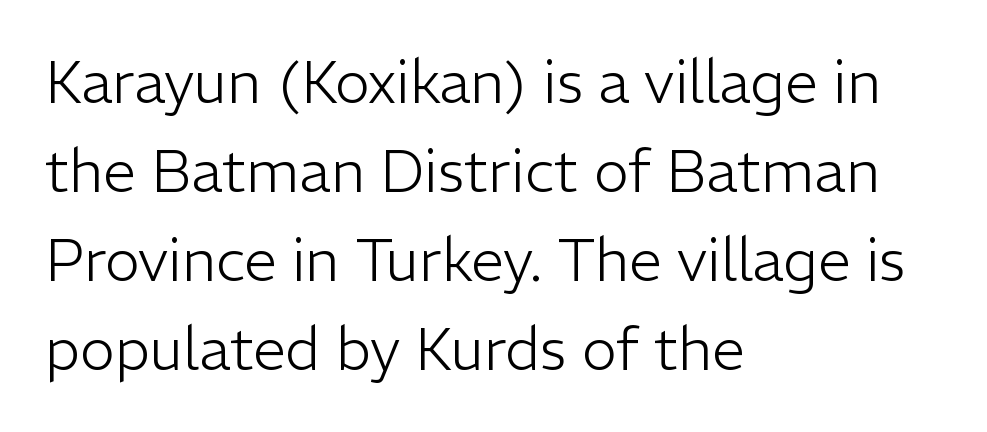
Posture: straight, roman, zero tilt. Just letters on the line, the space beneath them empty. Does extra space separate the letters? No, they use regular spacing. This sample is left-justified, so line endings fall wherever the words run out. Vertical stems look standard width or narrower in stroke.
